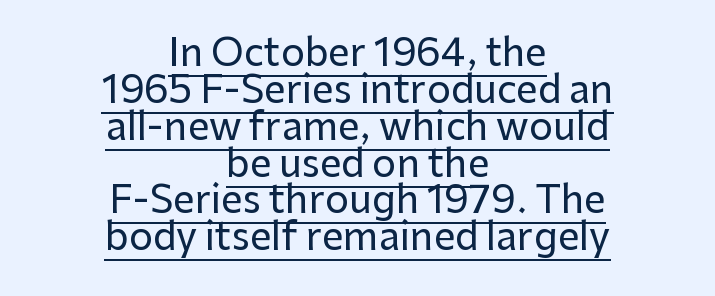
The image shows 38 px sans-serif type, upright; set centered, tight line spacing (0.97x), normal letter spacing, underlined; low stroke contrast and a medium x-height.
